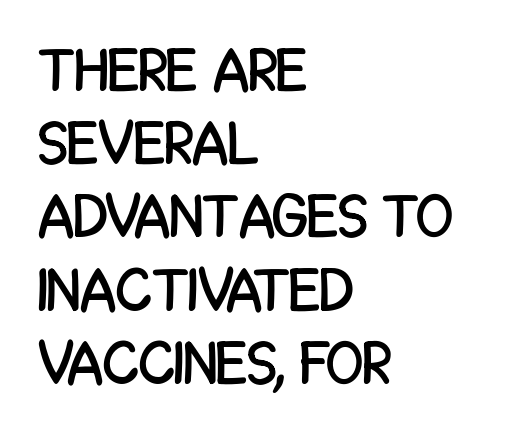
Look at the tracking — it's just the regular setting, nothing added. The type family on display is of the sans-serif kind. Line beginnings align vertically; line endings do not. Just letters on the line, the space beneath them empty. Does the lettering tilt? It doesn't — this is upright. These lines are rendered in a variable-pitch font.
